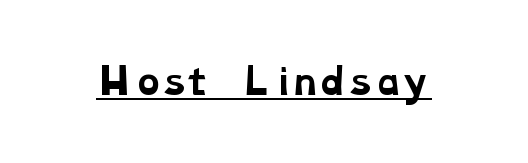
{"serif": "yes", "bold": "yes", "weight": "bold", "width": "wide", "stroke_contrast": "low", "x_height": "medium", "monospaced": "no", "underline": "yes", "letter_spacing": "normal", "letter_spacing_em": 0.0, "glyph_px": 35}
